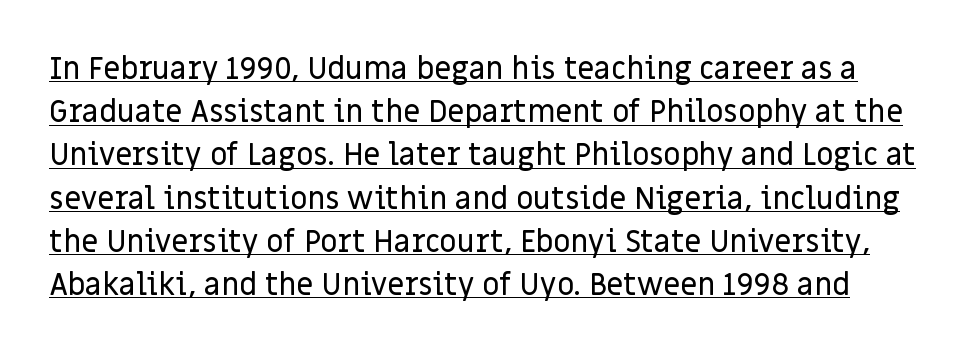
{"serif": "no", "italic": "no", "width": "normal", "stroke_contrast": "low", "x_height": "large", "monospaced": "no", "underline": "yes", "line_spacing": "normal", "line_spacing_ratio": 1.44, "letter_spacing": "normal", "letter_spacing_em": 0.0, "glyph_px": 30}
